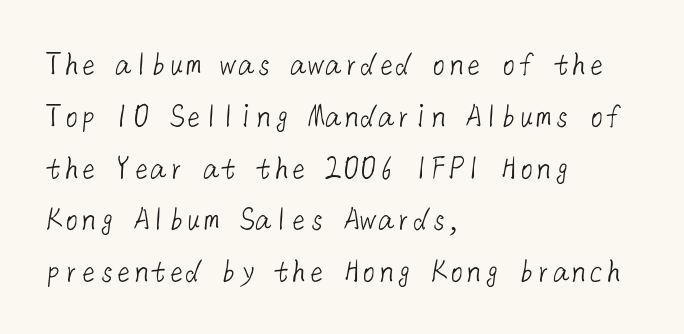
Q: Is the text bold? A: No.
Q: Is the typeface a serif or a sans-serif typeface? A: Sans-serif.
Q: Is the text underlined? A: No.
Q: How is the paragraph aligned? A: Left-aligned.
Q: Is the spacing between letters normal or unusually wide? A: Normal.
Q: Is the spacing between lines tight, normal or loose? A: Normal.
Q: Width (condensed, normal, or wide)? A: Normal.
Q: Stroke contrast? A: Low.
Q: x-height? A: Medium.
